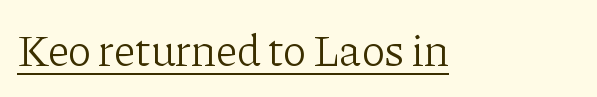
{"serif": "yes", "italic": "no", "bold": "no", "weight": "light", "width": "normal", "stroke_contrast": "low", "x_height": "medium", "monospaced": "no", "underline": "yes", "letter_spacing": "normal", "letter_spacing_em": 0.0, "glyph_px": 44}
